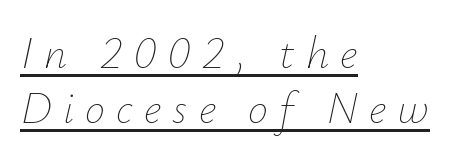
Q: Is the text bold? A: No.
Q: Is the text italic (slanted)? A: Yes, it leans right by about 12 degrees.
Q: Is the text underlined? A: Yes.
Q: How is the paragraph aligned? A: Left-aligned.
Q: Is the spacing between letters normal or unusually wide? A: Unusually wide.
Q: Width (condensed, normal, or wide)? A: Normal.
Q: Stroke contrast? A: Low.
Q: x-height? A: Small.
Q: Monospaced? A: No.
